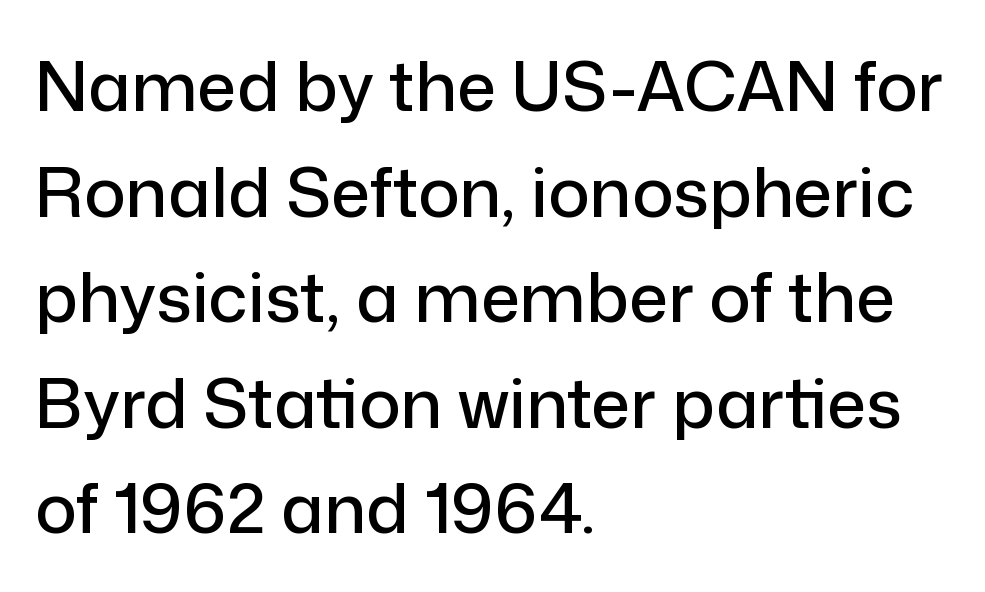
{"serif": "no", "italic": "no", "width": "normal", "stroke_contrast": "low", "x_height": "medium", "monospaced": "no", "underline": "no", "align": "left", "line_spacing": "normal", "line_spacing_ratio": 1.53, "letter_spacing": "normal", "letter_spacing_em": 0.0, "glyph_px": 69}
